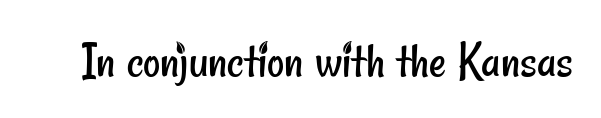
The image shows 53 px regular-weight, condensed sans-serif type; set normal letter spacing, not underlined; low stroke contrast and a small x-height.
